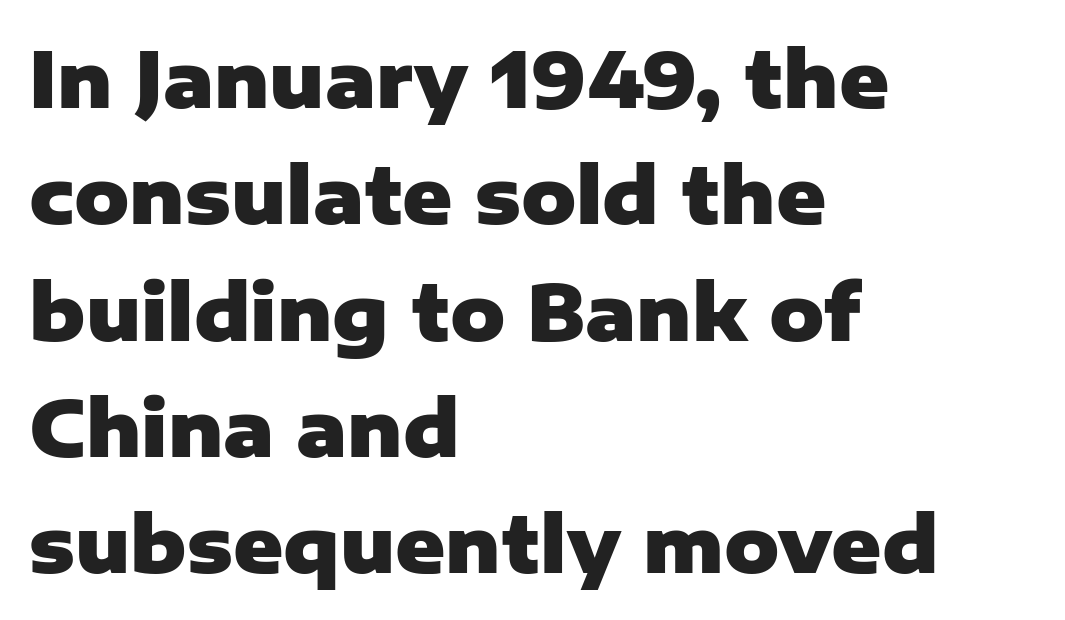
Q: Is the text bold? A: Yes.
Q: Is the text italic (slanted)? A: No, it is upright.
Q: Is the typeface a serif or a sans-serif typeface? A: Sans-serif.
Q: Is the text underlined? A: No.
Q: How is the paragraph aligned? A: Left-aligned.
Q: Is the spacing between letters normal or unusually wide? A: Normal.
Q: Is the spacing between lines tight, normal or loose? A: Normal.
Q: Width (condensed, normal, or wide)? A: Normal.
Q: Stroke contrast? A: Low.
Q: x-height? A: Medium.
Q: Monospaced? A: No.
